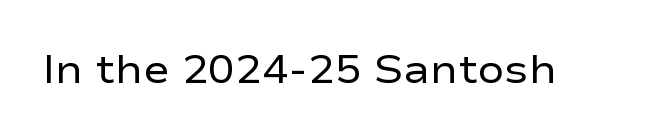
{"serif": "no", "italic": "no", "bold": "no", "weight": "regular", "width": "wide", "stroke_contrast": "low", "x_height": "medium", "monospaced": "no", "underline": "no", "letter_spacing": "normal", "letter_spacing_em": 0.0, "glyph_px": 40}
